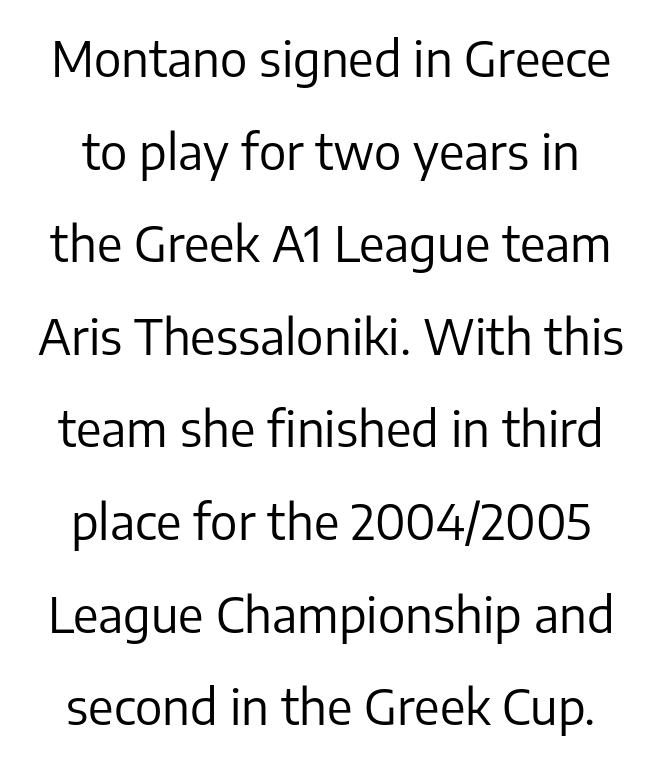
Character widths vary here, with narrow letters taking less room than wide ones. Letterform terminals end flat and unadorned throughout the passage. The passage shown is not bold in any degree. The letterforms sit shoulder to shoulder at normal distance. Decoration check: the copy has no underline. Posture: upright roman.
